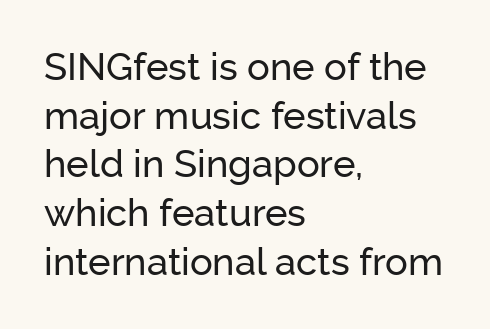
Q: Is the text italic (slanted)? A: No, it is upright.
Q: Is the typeface a serif or a sans-serif typeface? A: Sans-serif.
Q: Is the text underlined? A: No.
Q: How is the paragraph aligned? A: Left-aligned.
Q: Is the spacing between letters normal or unusually wide? A: Normal.
Q: Is the spacing between lines tight, normal or loose? A: Normal.
Q: Width (condensed, normal, or wide)? A: Normal.
Q: Stroke contrast? A: Low.
Q: x-height? A: Medium.
Q: Monospaced? A: No.
